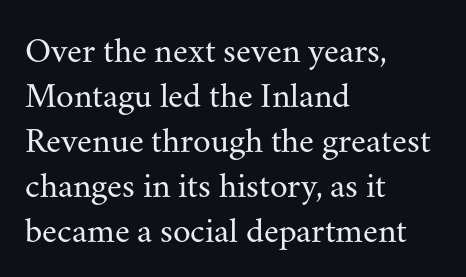
Rendered with straight, roman letterforms. A light-to-regular cut is what we see here. The space beneath each line is pristine and unruled. The paragraph shown leans on its left margin. Proportional: the letters do not fall into vertical columns.
